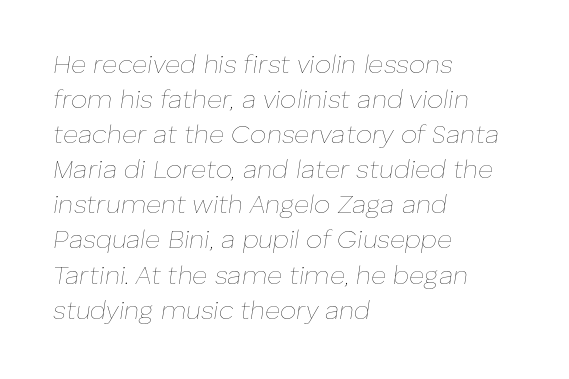
The text carries the slant typical of an italic or oblique font. You could call the tracking neutral — neither tight nor loose. Evenly set lines give the paragraph a standard silhouette. Compared with a typical body face, this is equally light or lighter still.
